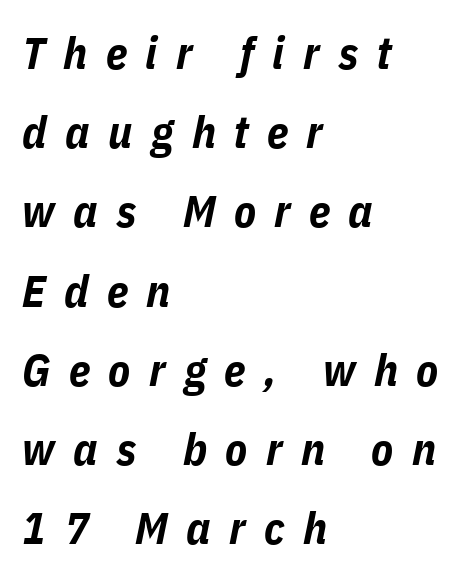
Q: Is the text bold? A: Yes.
Q: Is the text italic (slanted)? A: Yes, it leans right by about 11 degrees.
Q: Is the text underlined? A: No.
Q: How is the paragraph aligned? A: Left-aligned.
Q: Is the spacing between letters normal or unusually wide? A: Unusually wide.
Q: Width (condensed, normal, or wide)? A: Condensed.
Q: Stroke contrast? A: Low.
Q: x-height? A: Medium.
Q: Monospaced? A: No.
